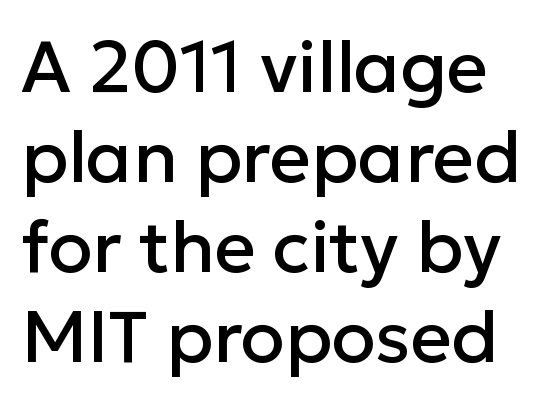
{"serif": "no", "italic": "no", "width": "normal", "stroke_contrast": "low", "x_height": "medium", "monospaced": "no", "underline": "no", "line_spacing": "normal", "line_spacing_ratio": 1.25, "letter_spacing": "normal", "letter_spacing_em": 0.0, "glyph_px": 72}
